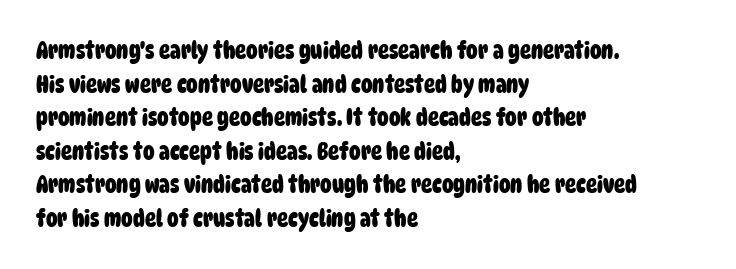
Q: Is the text bold? A: Yes.
Q: Is the text underlined? A: No.
Q: How is the paragraph aligned? A: Left-aligned.
Q: Is the spacing between letters normal or unusually wide? A: Normal.
Q: Is the spacing between lines tight, normal or loose? A: Normal.
